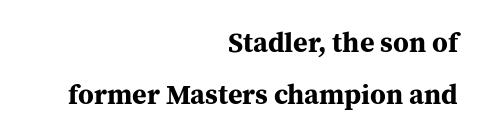
{"serif": "yes", "italic": "no", "bold": "yes", "weight": "bold", "width": "normal", "stroke_contrast": "medium", "x_height": "medium", "monospaced": "no", "underline": "no", "align": "right", "line_spacing_ratio": 1.84, "letter_spacing": "normal", "letter_spacing_em": 0.0, "glyph_px": 28}
